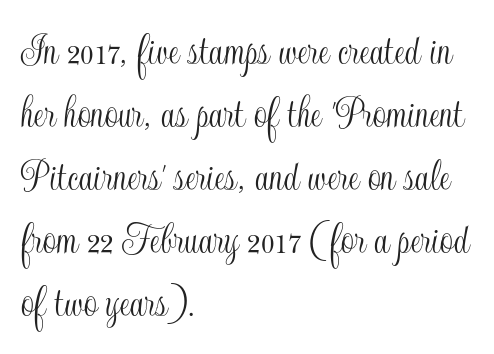
{"width": "condensed", "x_height": "small", "monospaced": "no", "underline": "no", "align": "left", "line_spacing": "normal", "line_spacing_ratio": 1.34, "letter_spacing": "normal", "letter_spacing_em": 0.0, "glyph_px": 47}
